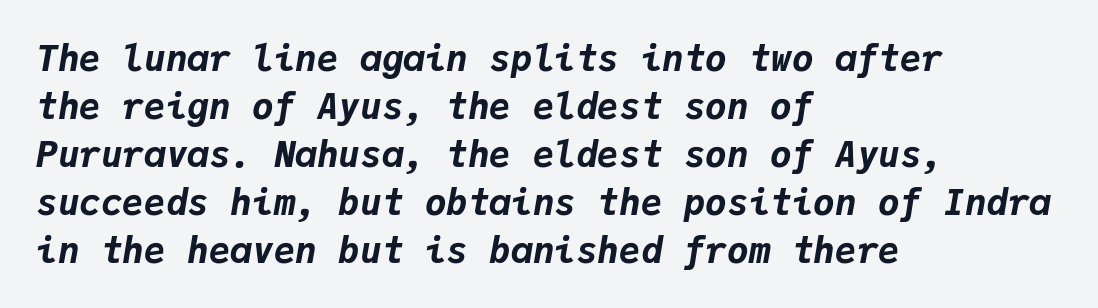
The passage is arranged the way most books set body copy — flush left. Bold? Absolutely — the strokes are thick and heavy. Slanted lettering throughout. Horizontal bands of white between lines are of average thickness.
